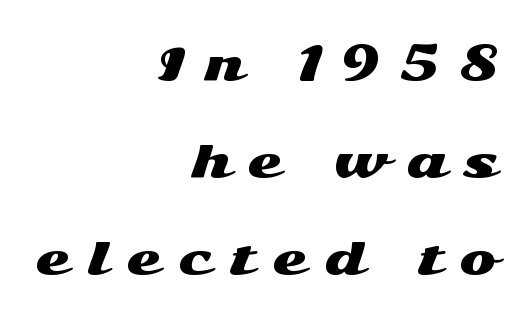
The image shows 44 px wide sans-serif type; set right-aligned, loose line spacing (2.21x), unusually wide letter spacing (+0.41 em), not underlined; medium stroke contrast and a medium x-height.
